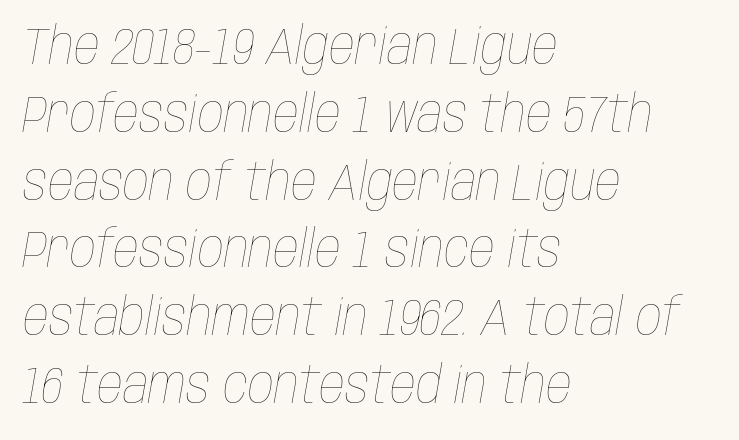
The image shows 51 px thin, condensed type, italic (leaning right); set left-aligned, normal line spacing (1.33x), normal letter spacing, not underlined; low stroke contrast and a large x-height.
